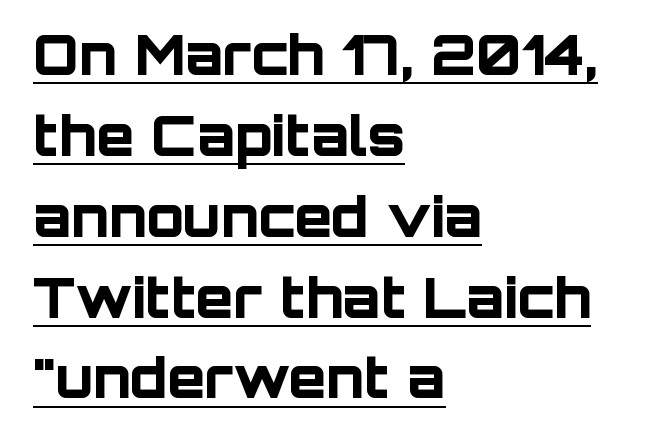
Is the letter spacing exaggerated? No — it looks like the ordinary default. Unlike a traditional serif, this face leaves its strokes unadorned. Stroke thickness is high; the sample reads as a true bold. This is underlined copy, the kind a proofreader might mark for attention.
